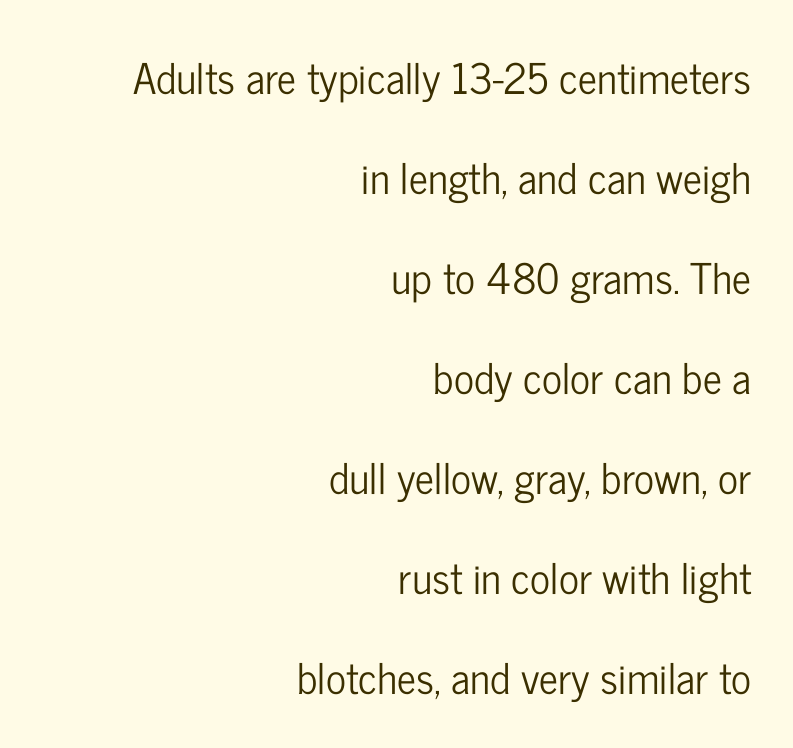
The image shows 42 px condensed sans-serif type, upright; set right-aligned, loose line spacing (2.38x), normal letter spacing, not underlined; low stroke contrast and a medium x-height.
